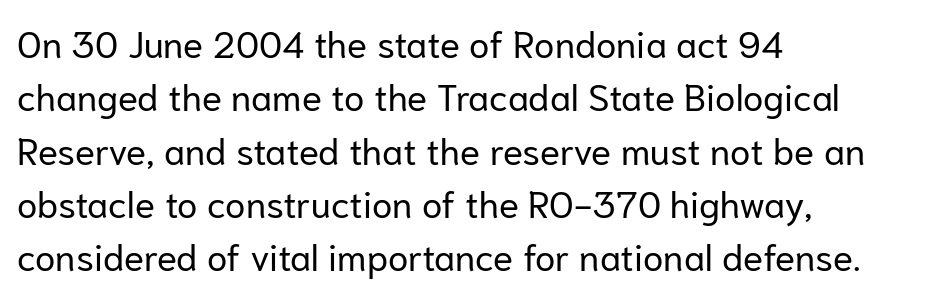
Q: Is the text bold? A: No.
Q: Is the text italic (slanted)? A: No, it is upright.
Q: Is the typeface a serif or a sans-serif typeface? A: Sans-serif.
Q: Is the text underlined? A: No.
Q: How is the paragraph aligned? A: Left-aligned.
Q: Is the spacing between letters normal or unusually wide? A: Normal.
Q: Is the spacing between lines tight, normal or loose? A: Normal.
Q: Width (condensed, normal, or wide)? A: Normal.
Q: Stroke contrast? A: Low.
Q: x-height? A: Medium.
Q: Monospaced? A: No.
